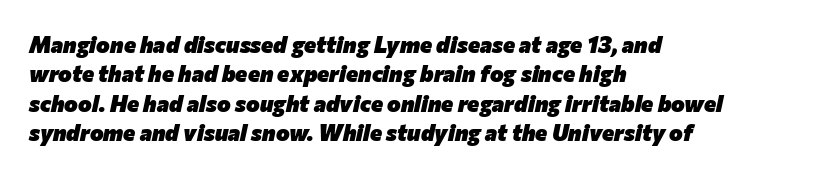
The image shows 23 px bold type, italic (leaning right); set left-aligned, normal line spacing (1.28x), normal letter spacing, not underlined.
